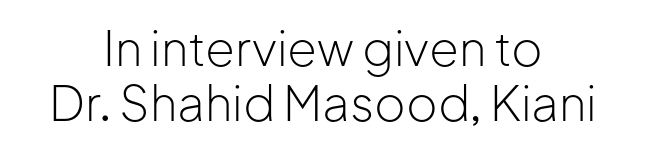
The image shows 48 px light sans-serif type, upright; set centered, tight line spacing (1.15x), normal letter spacing, not underlined; low stroke contrast and a medium x-height.
